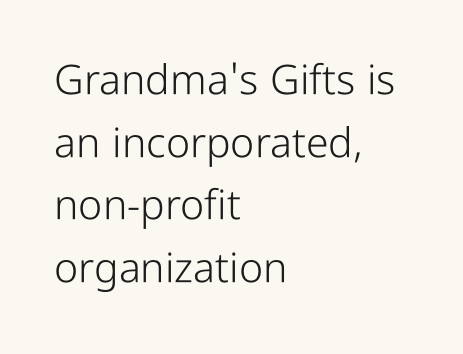
The letterforms sit shoulder to shoulder at normal distance. The passage shown is typed in a proportional face where columns would drift. This is sans-serif lettering, the kind often seen on screens and signage. Compared with a centered layout, this one pins lines to the left instead. Successive baselines arrive at the customary interval. Is this a heavy cut? Hardly; it is regular or lighter.
